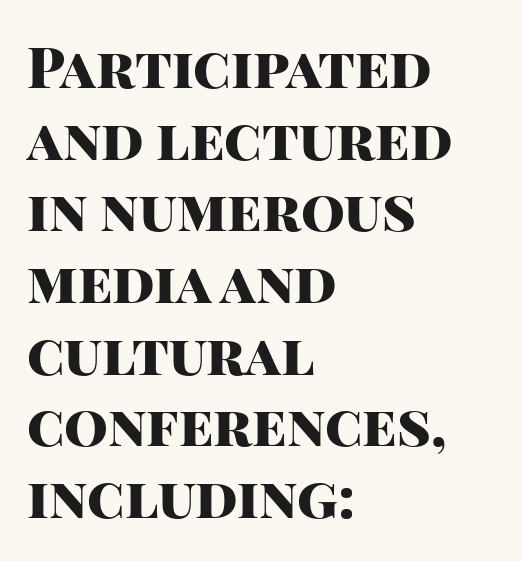
The line-height multiplier appears to be the usual default. No italicization has been applied; the sample stays upright. Anything drawn beneath the words? Only blank space. Typeset ragged right — the left edge is the straight one. The typesetting leans heavy: a genuine bold. Are there feet on the stems? There aren't — it's a sans.
